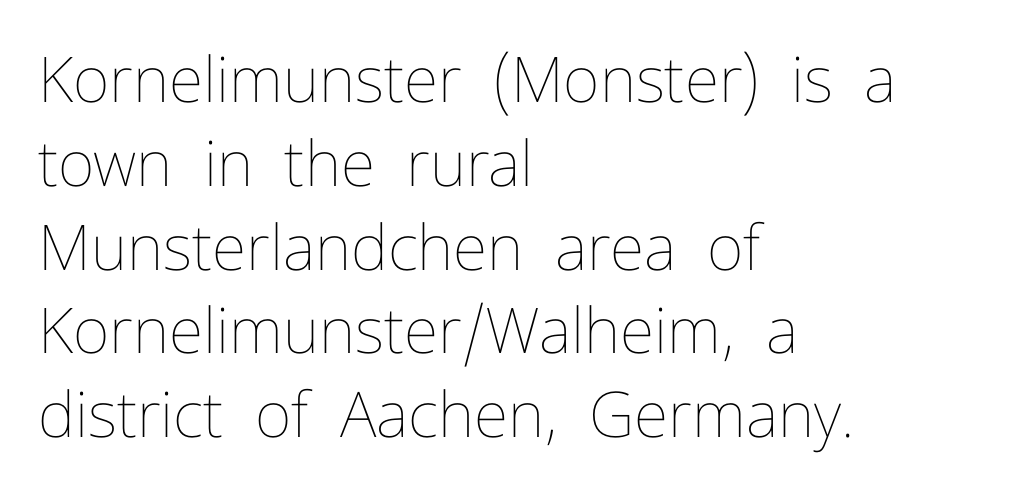
Q: Is the text bold? A: No.
Q: Is the text italic (slanted)? A: No, it is upright.
Q: Is the text underlined? A: No.
Q: How is the paragraph aligned? A: Left-aligned.
Q: Is the spacing between letters normal or unusually wide? A: Normal.
Q: Is the spacing between lines tight, normal or loose? A: Normal.
Q: Width (condensed, normal, or wide)? A: Normal.
Q: Stroke contrast? A: Low.
Q: x-height? A: Medium.
Q: Monospaced? A: No.
